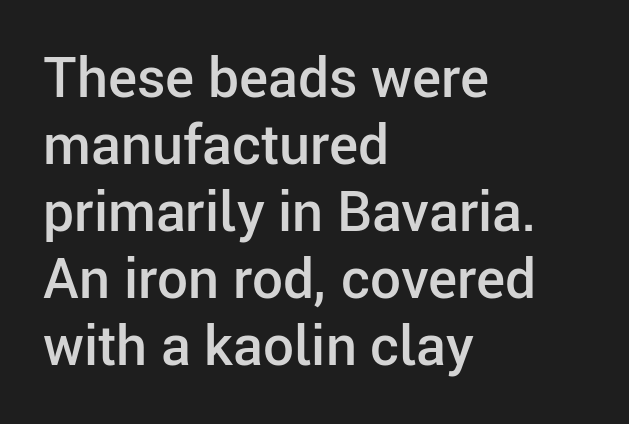
{"serif": "no", "italic": "no", "bold": "semi", "weight": "semibold", "width": "normal", "stroke_contrast": "low", "x_height": "medium", "monospaced": "no", "underline": "no", "align": "left", "line_spacing_ratio": 1.22, "letter_spacing": "normal", "letter_spacing_em": 0.0, "glyph_px": 55}
